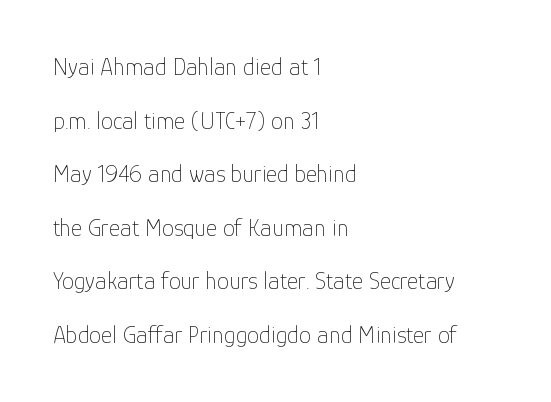
{"italic": "no", "bold": "no", "underline": "no", "align": "left", "line_spacing": "loose", "line_spacing_ratio": 2.23, "letter_spacing": "normal", "letter_spacing_em": 0.0, "glyph_px": 24}
